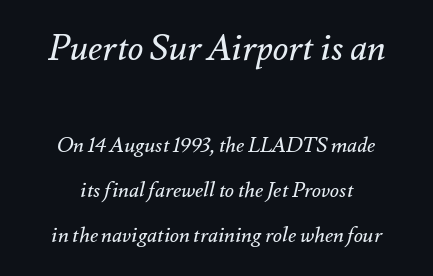
The image shows 36 px regular-weight type, italic (leaning right); set centered, loose line spacing (2.14x), normal letter spacing, not underlined; the first (top) block is 1.71x larger; medium stroke contrast and a small x-height.
